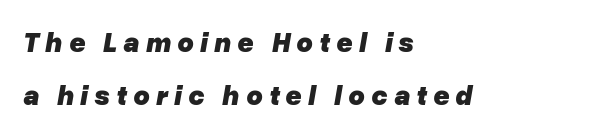
The letters are spread apart with noticeably loose tracking. The string is rendered with underlining switched off. Do the characters align in a grid? No, the font is proportional. Weight: bold.
